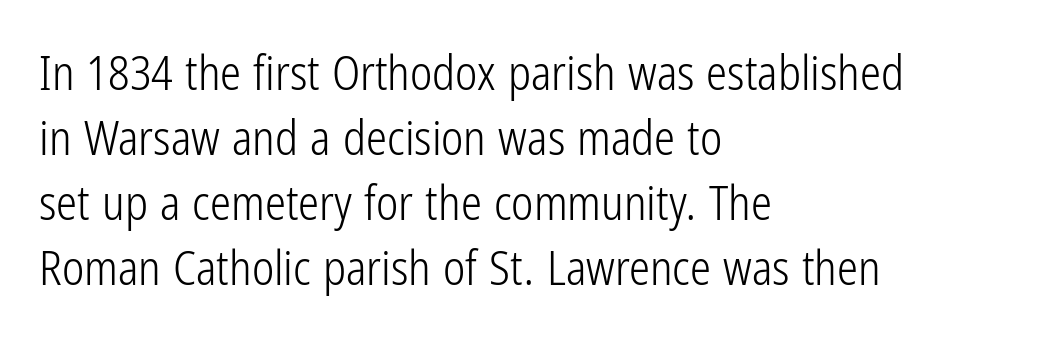
Q: Is the text bold? A: No.
Q: Is the text italic (slanted)? A: No, it is upright.
Q: Is the typeface a serif or a sans-serif typeface? A: Sans-serif.
Q: Is the text underlined? A: No.
Q: How is the paragraph aligned? A: Left-aligned.
Q: Is the spacing between letters normal or unusually wide? A: Normal.
Q: Is the spacing between lines tight, normal or loose? A: Normal.
Q: Width (condensed, normal, or wide)? A: Condensed.
Q: Stroke contrast? A: Low.
Q: x-height? A: Medium.
Q: Monospaced? A: No.
